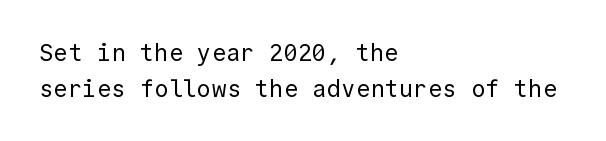
{"italic": "no", "bold": "no", "underline": "no", "align": "left", "line_spacing": "normal", "line_spacing_ratio": 1.5, "letter_spacing": "normal", "letter_spacing_em": 0.0, "glyph_px": 24}
